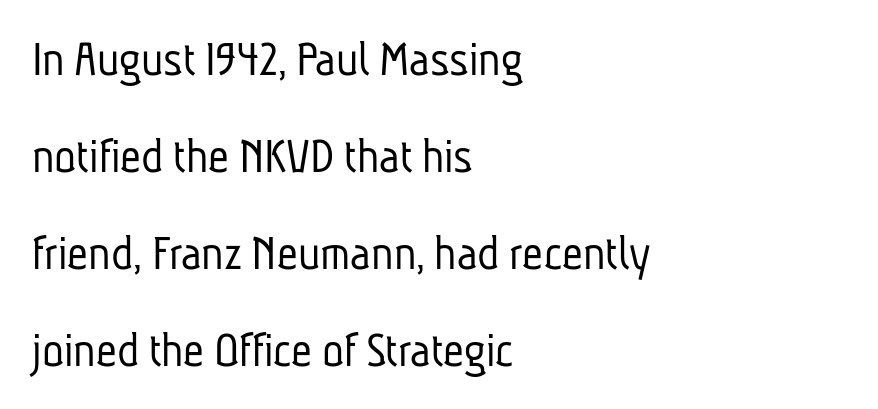
Q: Is the text bold? A: No.
Q: Is the typeface a serif or a sans-serif typeface? A: Sans-serif.
Q: Is the text underlined? A: No.
Q: How is the paragraph aligned? A: Left-aligned.
Q: Is the spacing between letters normal or unusually wide? A: Normal.
Q: Is the spacing between lines tight, normal or loose? A: Loose.
Q: Width (condensed, normal, or wide)? A: Condensed.
Q: Stroke contrast? A: Low.
Q: x-height? A: Medium.
Q: Monospaced? A: No.
